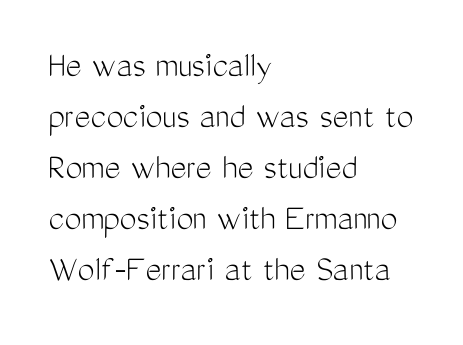
The characters display no serif detailing; their extremities are plain. No italicization has been applied; the sample stays upright. The string is rendered with underlining switched off. In CSS terms this would be text-align: left. Do the characters align in a grid? No, the font is proportional. Is the letter spacing exaggerated? No — it looks like the ordinary default.
